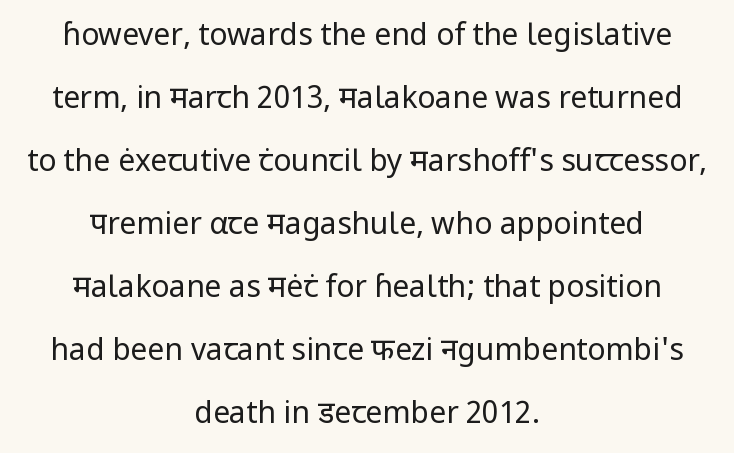
The text block is weighted toward neither margin, spreading evenly from the middle. No heavy texture on the line: the type isn't bold. The letters carry no serifs — their stems end cleanly without finishing strokes. If you drew a line through each stem, it would be perfectly vertical. Leading is clearly above the norm, producing a sparse column. The letters sit at their default tracking, neither squeezed nor spread.
